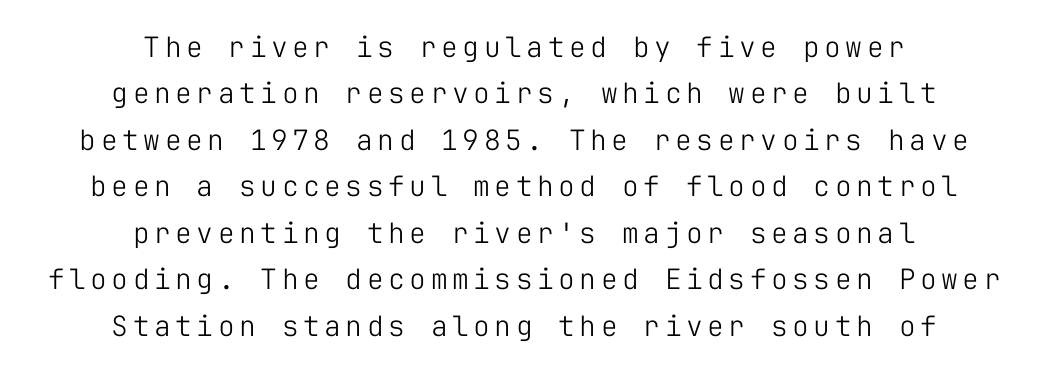
This sample has the even, mechanical cadence of fixed-width lettering. The whitespace from short lines is split evenly between both sides. The designer left line spacing at the default. Bare-footed words on every line. This rendering employs a face without finishing strokes, i.e., a sans-serif.
